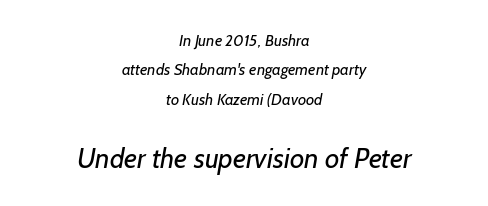
The image shows 28 px regular-weight sans-serif type; set centered, line spacing 1.83x, normal letter spacing, not underlined; the second (bottom) block is 1.75x larger; low stroke contrast and a medium x-height.
